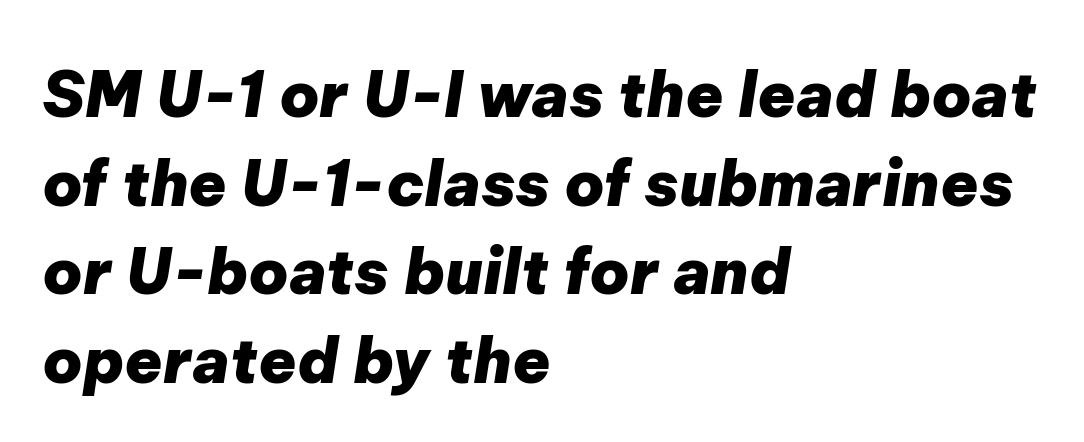
{"italic": "yes", "lean": "right", "slant_degrees": 9, "bold": "yes", "weight": "heavy", "width": "normal", "stroke_contrast": "low", "x_height": "medium", "monospaced": "no", "underline": "no", "align": "left", "line_spacing": "normal", "line_spacing_ratio": 1.43, "letter_spacing": "normal", "letter_spacing_em": 0.0, "glyph_px": 62}
